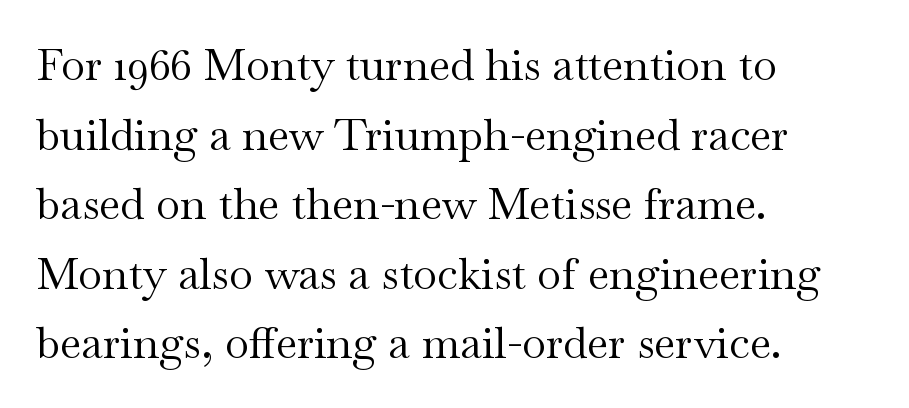
Q: Is the text bold? A: No.
Q: Is the text italic (slanted)? A: No, it is upright.
Q: Is the typeface a serif or a sans-serif typeface? A: Serif.
Q: Is the text underlined? A: No.
Q: How is the paragraph aligned? A: Left-aligned.
Q: Is the spacing between letters normal or unusually wide? A: Normal.
Q: Is the spacing between lines tight, normal or loose? A: Normal.
Q: Width (condensed, normal, or wide)? A: Wide.
Q: Stroke contrast? A: Medium.
Q: x-height? A: Small.
Q: Monospaced? A: No.
